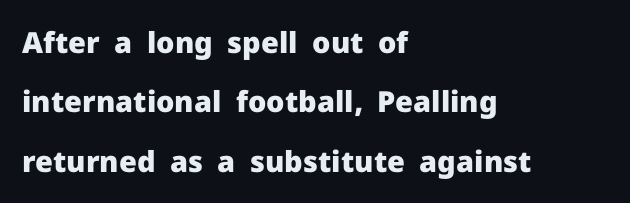
Q: Is the text bold? A: Yes.
Q: Is the text italic (slanted)? A: No, it is upright.
Q: Is the typeface a serif or a sans-serif typeface? A: Sans-serif.
Q: Is the text underlined? A: No.
Q: How is the paragraph aligned? A: Left-aligned.
Q: Is the spacing between letters normal or unusually wide? A: Normal.
Q: Is the spacing between lines tight, normal or loose? A: Loose.
Q: Width (condensed, normal, or wide)? A: Normal.
Q: Stroke contrast? A: Low.
Q: x-height? A: Medium.
Q: Monospaced? A: No.
